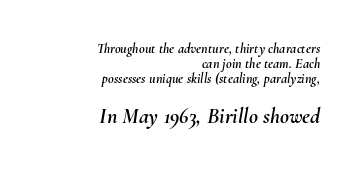
The image shows 22 px text type, italic (leaning right); set right-aligned, tight line spacing (1.06x), normal letter spacing, not underlined; the second (bottom) block is 1.57x larger.
